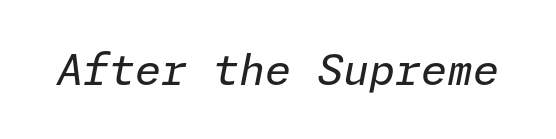
Compared with a typical body face, this is equally light or lighter still. When letters slant like this, we call the style italic. The strip under each line holds only bare page. How are the letters spaced? Ordinarily, with no added tracking.
